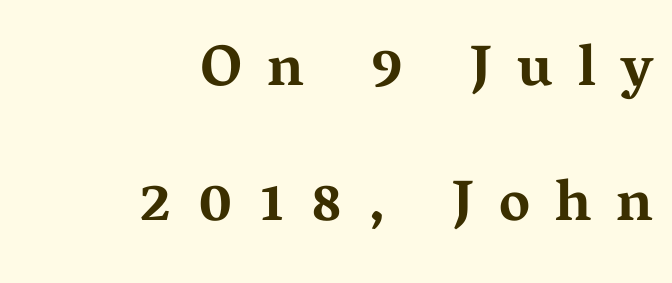
The glyphs are unaccompanied by any horizontal stroke below them. Interline gaps are noticeably wide in this sample. The rag falls on the left side of this text block. Small tapered or slab feet sit at the stroke ends, so this counts as serif.
